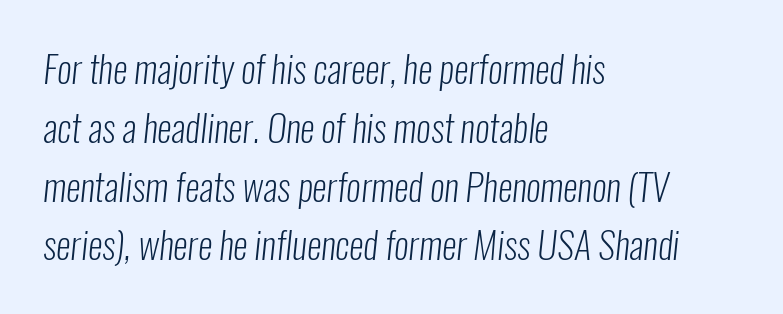
Q: Is the text bold? A: No.
Q: Is the typeface a serif or a sans-serif typeface? A: Sans-serif.
Q: Is the text underlined? A: No.
Q: How is the paragraph aligned? A: Left-aligned.
Q: Is the spacing between letters normal or unusually wide? A: Normal.
Q: Is the spacing between lines tight, normal or loose? A: Normal.
Q: Width (condensed, normal, or wide)? A: Condensed.
Q: Stroke contrast? A: Low.
Q: x-height? A: Medium.
Q: Monospaced? A: No.
